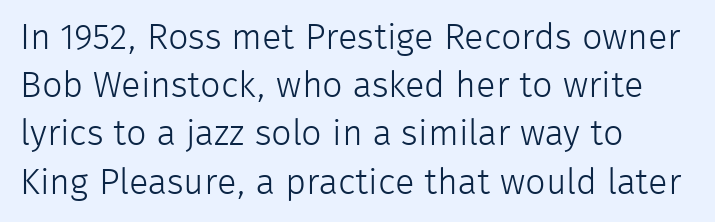
This is not heavy type; no bold has been used. No extra tracking has been applied to these lines. If you measured baseline to baseline, you'd find a middling distance. Does the lettering tilt? It doesn't — this is upright.
